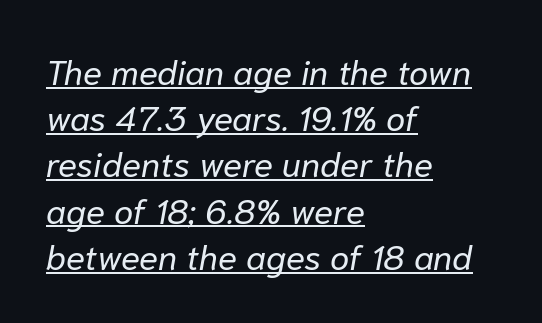
The image shows 35 px regular-weight type, italic (leaning right); set left-aligned, normal line spacing (1.32x), normal letter spacing, underlined; low stroke contrast and a medium x-height.
